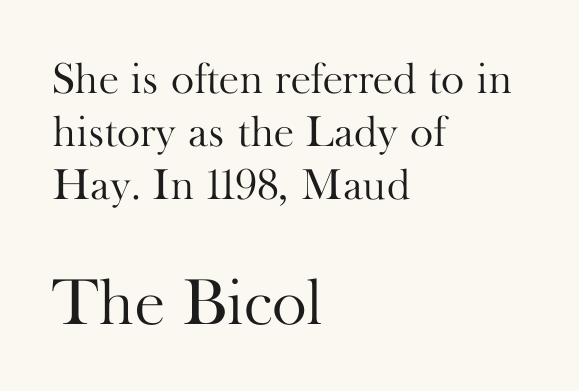
The paragraph has a hard left edge and a soft right edge. The axis of the letterforms is exactly vertical. Plain, unruled lines of type. Caption: standard tracking, unaltered.
